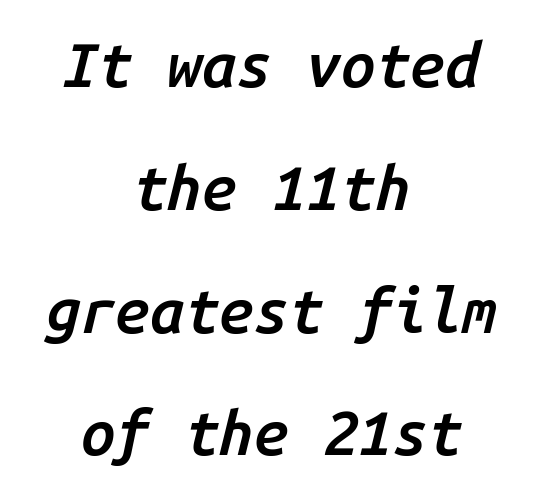
Q: Is the text bold? A: Semi-bold.
Q: Is the text italic (slanted)? A: Yes, it leans right by about 14 degrees.
Q: Is the text underlined? A: No.
Q: How is the paragraph aligned? A: Centered.
Q: Is the spacing between letters normal or unusually wide? A: Normal.
Q: Is the spacing between lines tight, normal or loose? A: Loose.
Q: Width (condensed, normal, or wide)? A: Normal.
Q: Stroke contrast? A: Low.
Q: x-height? A: Medium.
Q: Monospaced? A: Yes.
